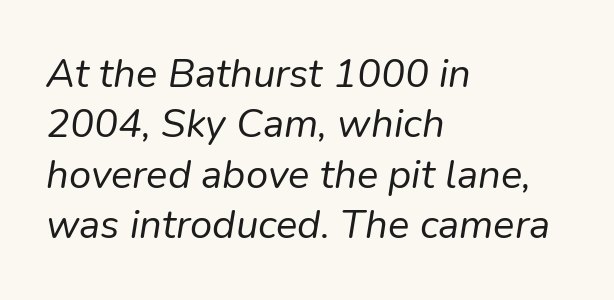
Q: Is the text bold? A: No.
Q: Is the text italic (slanted)? A: Yes, it leans right by about 9 degrees.
Q: Is the text underlined? A: No.
Q: How is the paragraph aligned? A: Left-aligned.
Q: Is the spacing between letters normal or unusually wide? A: Normal.
Q: Is the spacing between lines tight, normal or loose? A: Normal.
Q: Width (condensed, normal, or wide)? A: Normal.
Q: Stroke contrast? A: Low.
Q: x-height? A: Medium.
Q: Monospaced? A: No.
